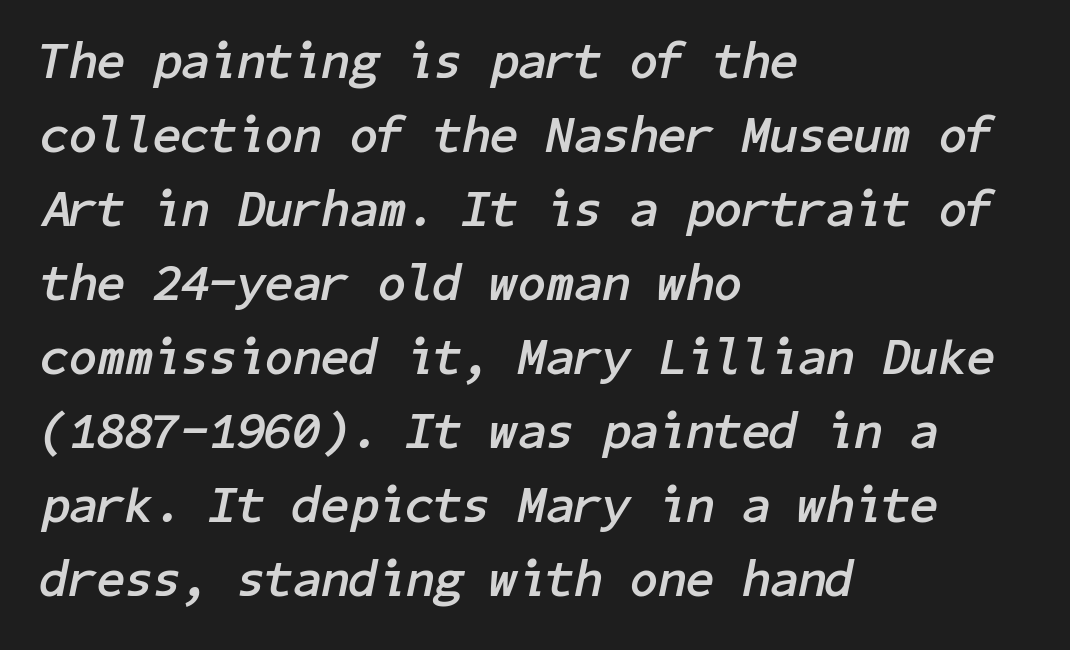
The image shows 51 px semibold type, italic (leaning right); set left-aligned, normal line spacing (1.45x), normal letter spacing, not underlined; low stroke contrast and a medium x-height.
